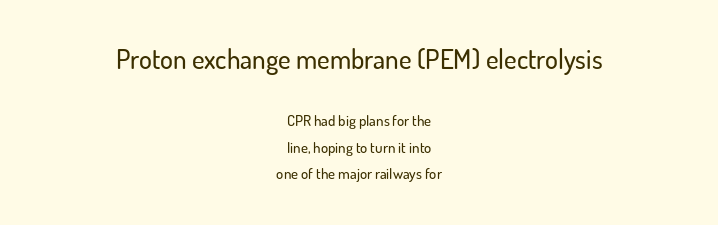
Q: Is the text italic (slanted)? A: No, it is upright.
Q: Is the text underlined? A: No.
Q: How is the paragraph aligned? A: Centered.
Q: Is the spacing between letters normal or unusually wide? A: Normal.
Q: Which block of text is set in a larger size, the first (top) or the second (bottom)? A: The first (top) one.
